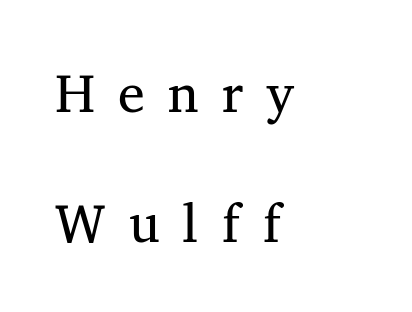
Tracking here is generous; glyphs stand well apart from one another. The passage shown is not underscored anywhere. Varying glyph widths throughout — classic text-font behaviour. Where is the straight margin? On the left.
